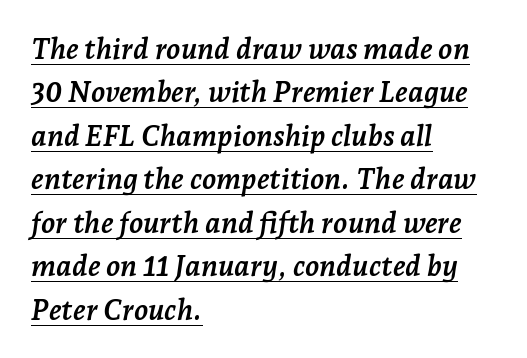
{"serif": "yes", "italic": "yes", "lean": "right", "slant_degrees": 7, "bold": "yes", "weight": "semibold", "width": "normal", "stroke_contrast": "low", "x_height": "medium", "monospaced": "no", "underline": "yes", "align": "left", "line_spacing": "normal", "line_spacing_ratio": 1.5, "letter_spacing": "normal", "letter_spacing_em": 0.0, "glyph_px": 29}
